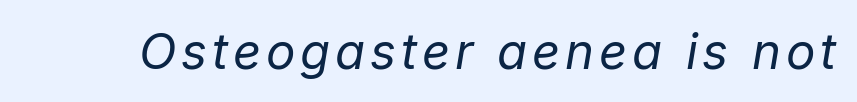
Q: Is the text bold? A: No.
Q: Is the text italic (slanted)? A: Yes, it leans right by about 9 degrees.
Q: Is the text underlined? A: No.
Q: Width (condensed, normal, or wide)? A: Normal.
Q: Stroke contrast? A: Low.
Q: x-height? A: Medium.
Q: Monospaced? A: No.
